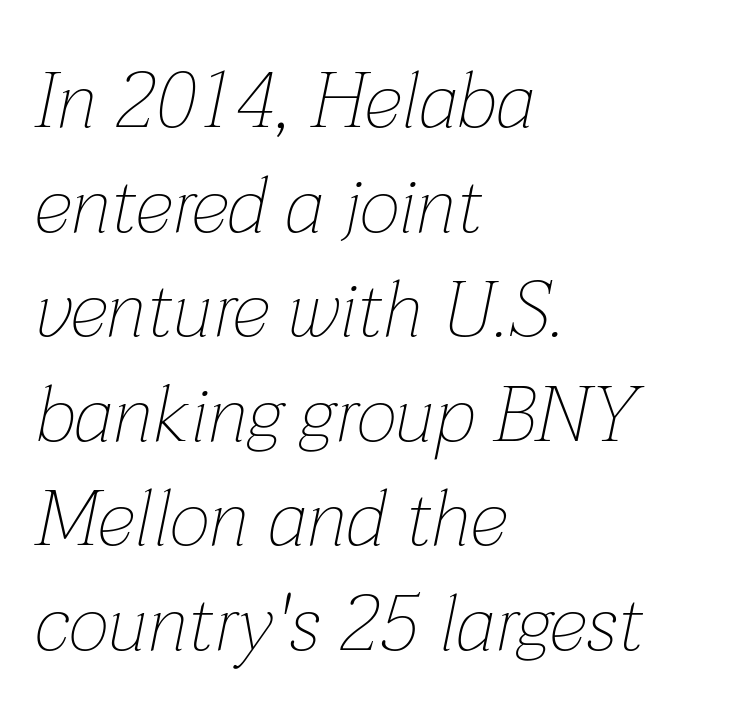
Q: Is the text bold? A: No.
Q: Is the text italic (slanted)? A: Yes, it leans right by about 12 degrees.
Q: Is the text underlined? A: No.
Q: How is the paragraph aligned? A: Left-aligned.
Q: Is the spacing between letters normal or unusually wide? A: Normal.
Q: Is the spacing between lines tight, normal or loose? A: Normal.
Q: Width (condensed, normal, or wide)? A: Normal.
Q: Stroke contrast? A: Low.
Q: x-height? A: Medium.
Q: Monospaced? A: No.
